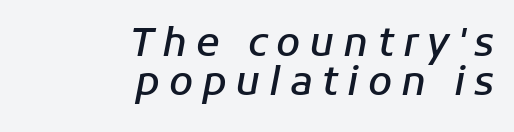
Notice how descenders almost collide with the ascenders below — that's tight leading. Each letter keeps its own natural width here, so spacing adapts to shape. Notice how the passage keeps a crisp vertical edge on the right only. On the weight axis this lands at semibold, roughly 600. A clean baseline with only descenders dipping below it.
